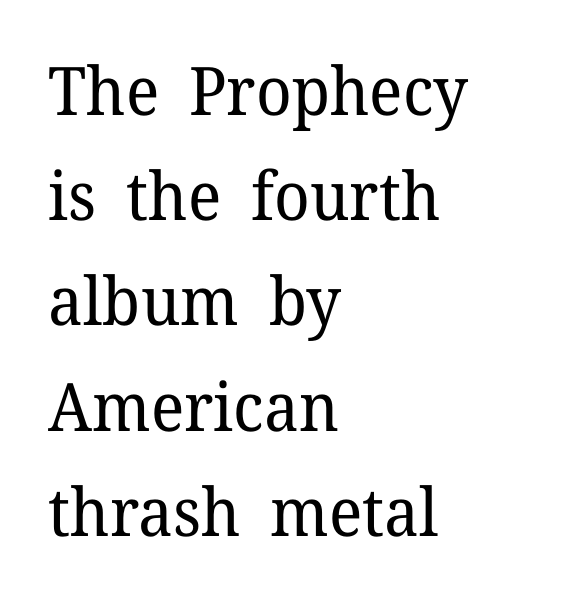
If you drew a line through each stem, it would be perfectly vertical. Has an underline been added? It has not. A typesetter would call this proportional, since set widths differ per character. The paragraph has a hard left edge and a soft right edge.
